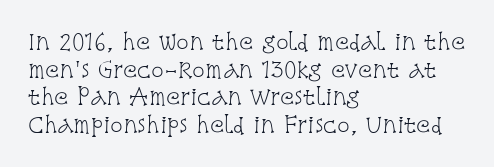
Every stem runs plumb, perpendicular to the baseline. Leftover space on each line is placed entirely after the last word. Check the space under the baseline: it is left empty. This reads as an unemphasized weight, regular at the heaviest. Caption: standard tracking, unaltered.
